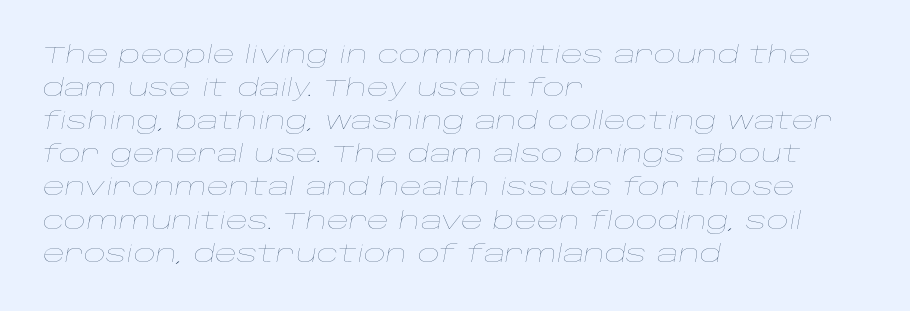
Q: Is the text bold? A: No.
Q: Is the text italic (slanted)? A: Yes, it leans right by about 10 degrees.
Q: Is the text underlined? A: No.
Q: How is the paragraph aligned? A: Left-aligned.
Q: Is the spacing between letters normal or unusually wide? A: Normal.
Q: Is the spacing between lines tight, normal or loose? A: Normal.
